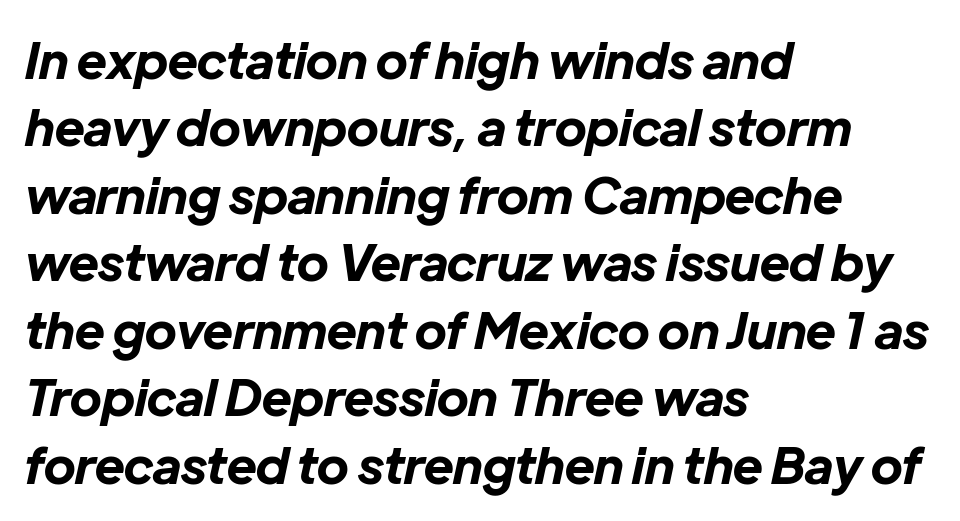
Q: Is the text bold? A: Yes.
Q: Is the text italic (slanted)? A: Yes, it leans right by about 12 degrees.
Q: Is the text underlined? A: No.
Q: How is the paragraph aligned? A: Left-aligned.
Q: Is the spacing between letters normal or unusually wide? A: Normal.
Q: Is the spacing between lines tight, normal or loose? A: Normal.
Q: Width (condensed, normal, or wide)? A: Normal.
Q: Stroke contrast? A: Low.
Q: x-height? A: Medium.
Q: Monospaced? A: No.
